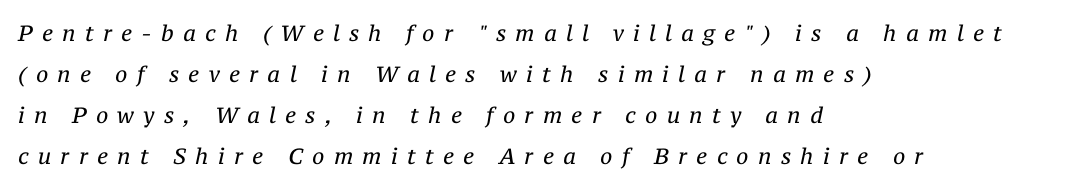
Q: Is the text bold? A: No.
Q: Is the text italic (slanted)? A: Yes, it leans right by about 12 degrees.
Q: Is the text underlined? A: No.
Q: How is the paragraph aligned? A: Left-aligned.
Q: Is the spacing between letters normal or unusually wide? A: Unusually wide.
